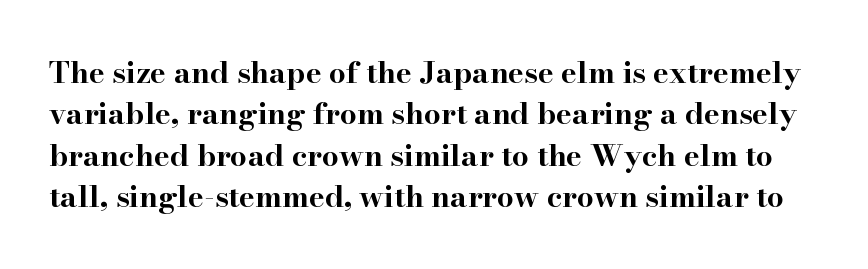
Q: Is the text bold? A: Yes.
Q: Is the text italic (slanted)? A: No, it is upright.
Q: Is the typeface a serif or a sans-serif typeface? A: Serif.
Q: Is the text underlined? A: No.
Q: Is the spacing between letters normal or unusually wide? A: Normal.
Q: Is the spacing between lines tight, normal or loose? A: Normal.
Q: Width (condensed, normal, or wide)? A: Wide.
Q: Stroke contrast? A: High.
Q: x-height? A: Small.
Q: Monospaced? A: No.
